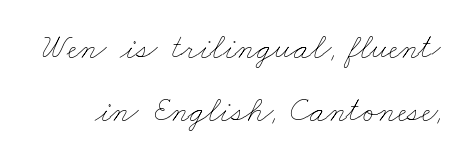
Do the characters align in a grid? No, the font is proportional. The face used here is rendered with its standard letterfit. Underline: absent. Counters stay open thanks to moderate or lighter strokes.
